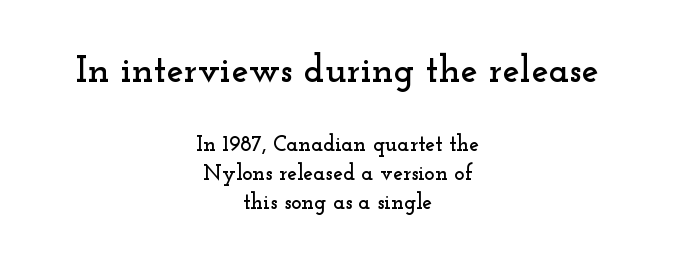
Q: Is the text italic (slanted)? A: No, it is upright.
Q: Is the typeface a serif or a sans-serif typeface? A: Serif.
Q: Is the text underlined? A: No.
Q: How is the paragraph aligned? A: Centered.
Q: Is the spacing between letters normal or unusually wide? A: Normal.
Q: Is the spacing between lines tight, normal or loose? A: Normal.
Q: Which block of text is set in a larger size, the first (top) or the second (bottom)? A: The first (top) one.
Q: Width (condensed, normal, or wide)? A: Wide.
Q: Stroke contrast? A: Low.
Q: x-height? A: Small.
Q: Monospaced? A: No.
